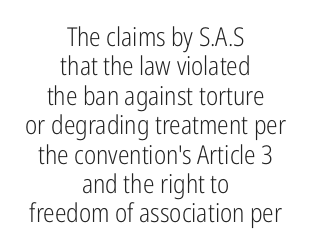
The image shows 26 px text type, upright; set centered, tight line spacing (1.13x), normal letter spacing, not underlined.
